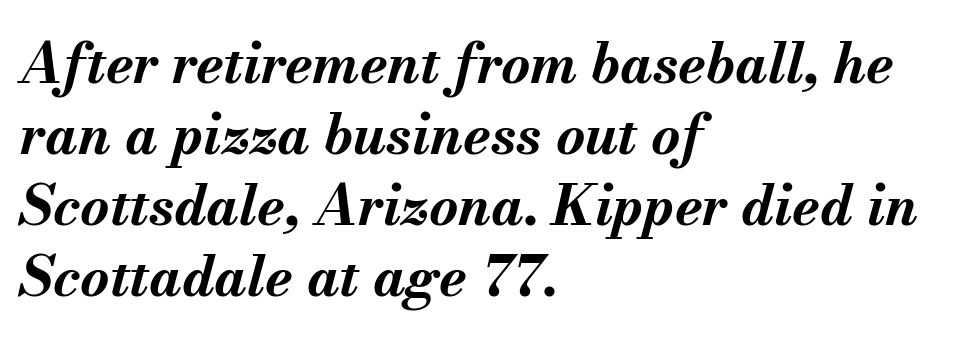
Tall strokes in this sample are angled rather than plumb. Glyph-to-glyph distance matches everyday printed text. Left-aligned paragraph, ragged on the right. Typographic density is high because the face is bold. Each new line begins a customary step beneath the previous one.
